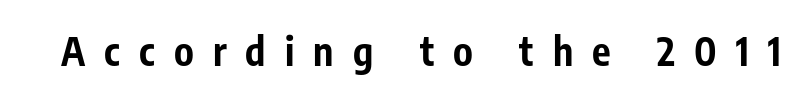
The image shows 39 px bold, condensed sans-serif type, upright; set unusually wide letter spacing (+0.49 em), not underlined; low stroke contrast and a medium x-height.
